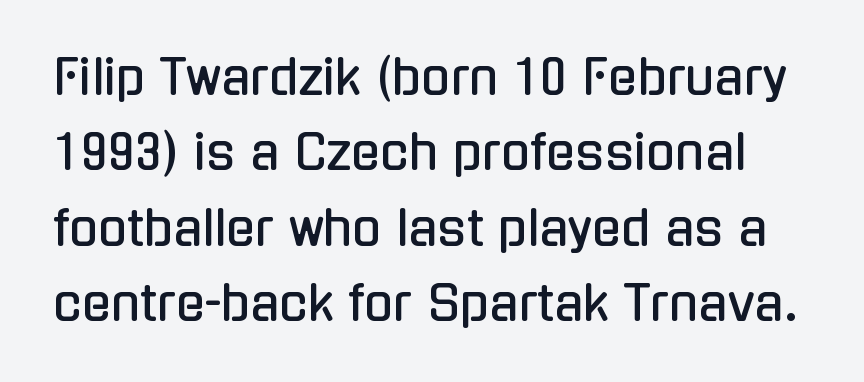
Q: Is the text italic (slanted)? A: No, it is upright.
Q: Is the typeface a serif or a sans-serif typeface? A: Sans-serif.
Q: Is the text underlined? A: No.
Q: Is the spacing between letters normal or unusually wide? A: Normal.
Q: Is the spacing between lines tight, normal or loose? A: Normal.
Q: Width (condensed, normal, or wide)? A: Condensed.
Q: Stroke contrast? A: Low.
Q: x-height? A: Medium.
Q: Monospaced? A: No.
